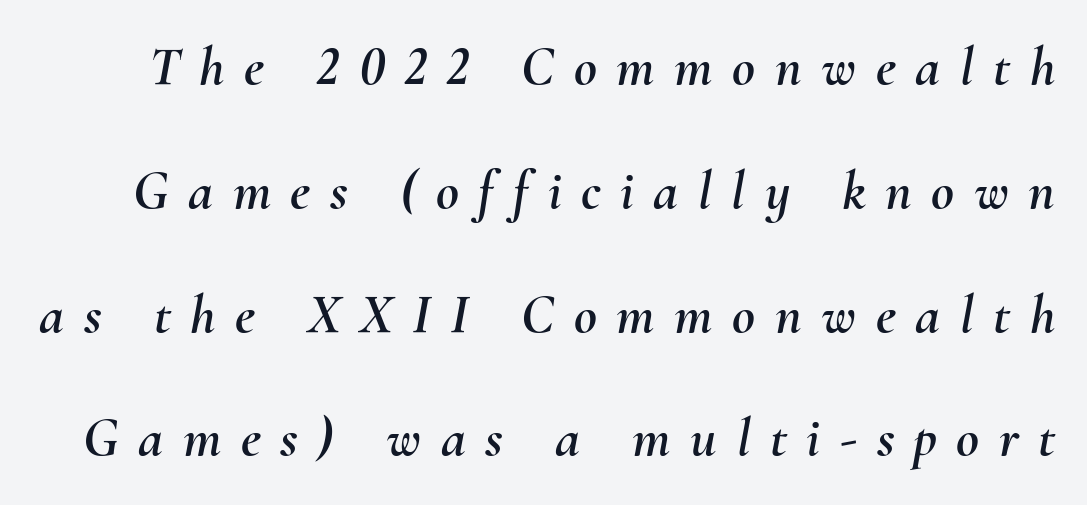
The image shows 56 px text type, italic (leaning right); set loose line spacing (2.21x), unusually wide letter spacing (+0.35 em), not underlined; medium stroke contrast and a small x-height.
